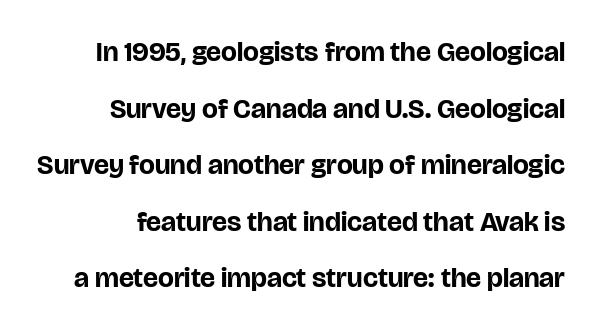
The image shows 28 px bold sans-serif type, upright; set loose line spacing (2.02x), normal letter spacing, not underlined; low stroke contrast and a large x-height.
